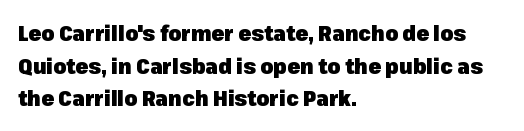
Q: Is the text bold? A: Yes.
Q: Is the text italic (slanted)? A: No, it is upright.
Q: Is the text underlined? A: No.
Q: How is the paragraph aligned? A: Left-aligned.
Q: Is the spacing between letters normal or unusually wide? A: Normal.
Q: Is the spacing between lines tight, normal or loose? A: Normal.
